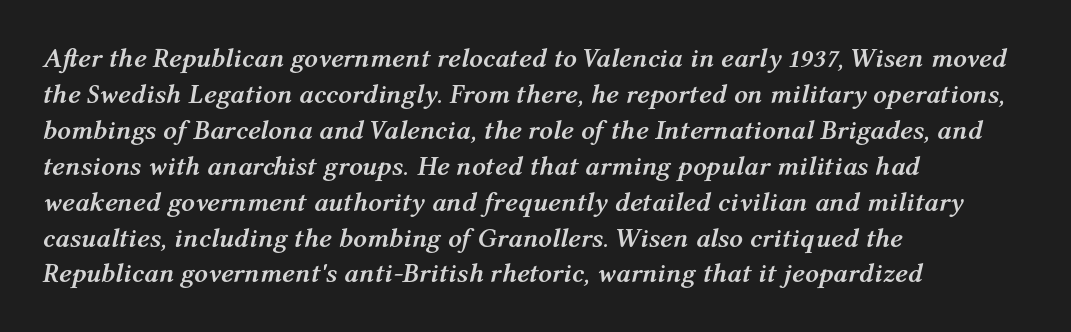
Q: Is the text bold? A: Yes.
Q: Is the text italic (slanted)? A: Yes, it leans right by about 12 degrees.
Q: Is the text underlined? A: No.
Q: How is the paragraph aligned? A: Left-aligned.
Q: Is the spacing between letters normal or unusually wide? A: Normal.
Q: Is the spacing between lines tight, normal or loose? A: Normal.
